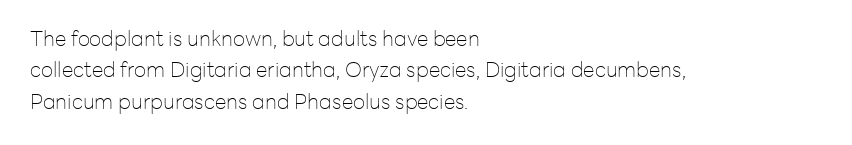
{"italic": "no", "bold": "no", "underline": "no", "align": "left", "line_spacing": "normal", "line_spacing_ratio": 1.49, "letter_spacing": "normal", "letter_spacing_em": 0.0, "glyph_px": 21}
